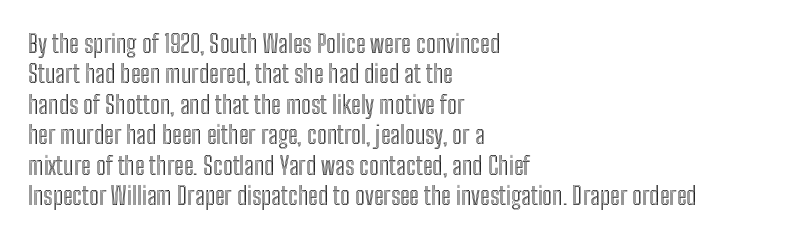
The image shows 25 px text type, upright; set left-aligned, line spacing 1.22x, normal letter spacing, not underlined.
